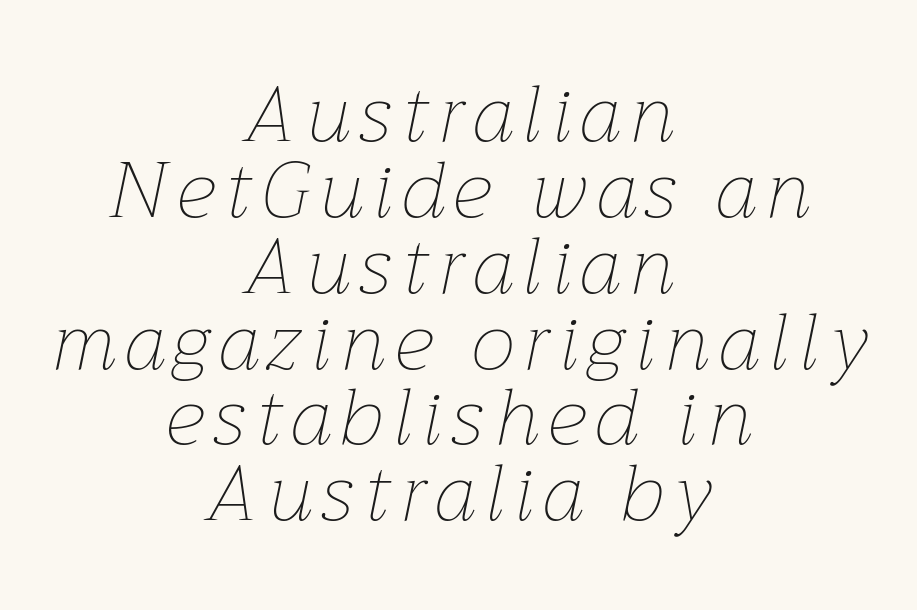
Q: Is the text bold? A: No.
Q: Is the text italic (slanted)? A: Yes, it leans right by about 12 degrees.
Q: Is the text underlined? A: No.
Q: How is the paragraph aligned? A: Centered.
Q: Is the spacing between lines tight, normal or loose? A: Tight.
Q: Width (condensed, normal, or wide)? A: Normal.
Q: Stroke contrast? A: Low.
Q: x-height? A: Medium.
Q: Monospaced? A: No.
